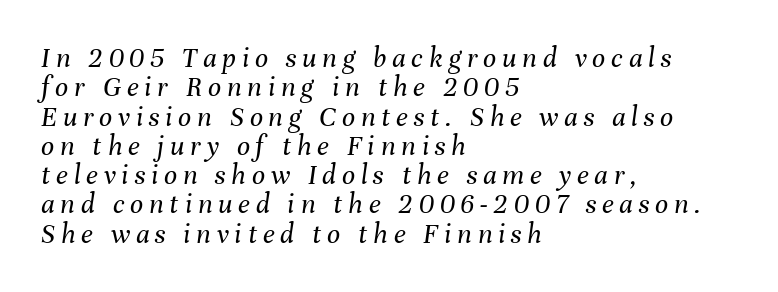
The image shows 29 px regular-weight type, italic (leaning right); set left-aligned, tight line spacing (1.01x), unusually wide letter spacing (+0.2 em), not underlined; medium stroke contrast and a medium x-height.
